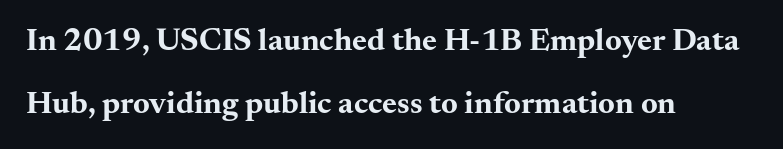
The image shows 32 px bold, wide serif type, upright; set left-aligned, loose line spacing (1.98x), normal letter spacing, not underlined; medium stroke contrast and a small x-height.
